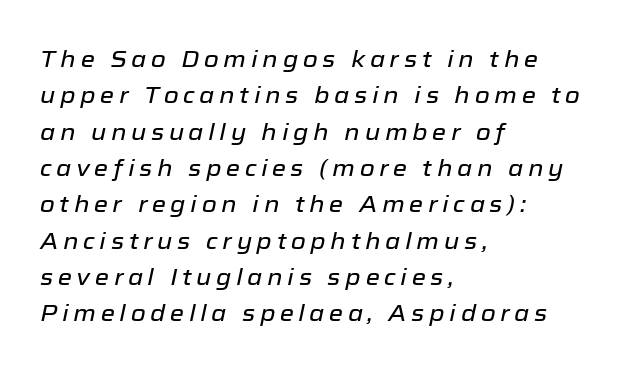
This sample is left-justified, so line endings fall wherever the words run out. Between one letter and the next there's a generous, obvious gap. Quick note: underline off. Rendered with sloped, italic letterforms.
